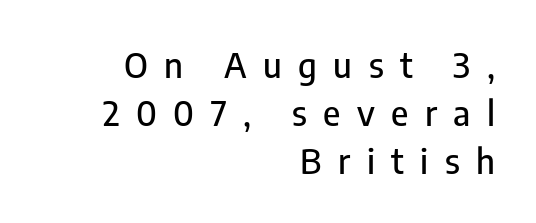
Does the leading feel generous? No, just average. Each letter's strokes conclude bluntly, with no projecting serifs. Horizontally, the lines are justified to the trailing edge only. Type without underlining. Proportional: the letters do not fall into vertical columns. Ascenders rise straight up at ninety degrees.
